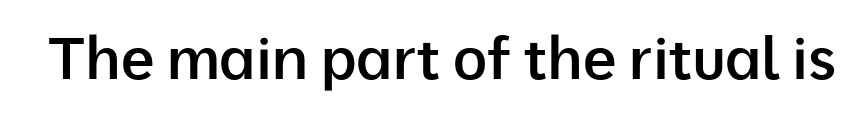
Just letters on the line, the space beneath them empty. The characters display no serif detailing; their extremities are plain. Notice how the stems are strictly vertical — no italics here. Its strokes are somewhat broadened, the hallmark of semibold type.
